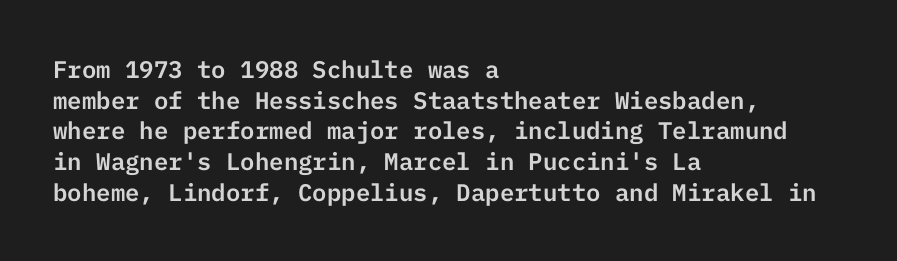
These lines stack with their left ends in a neat column. This sample uses plain, unmodified letter spacing. Rows of type keep a routine distance in the vertical direction. The glyphs are unaccompanied by any horizontal stroke below them. Vertical strokes here are truly vertical.
